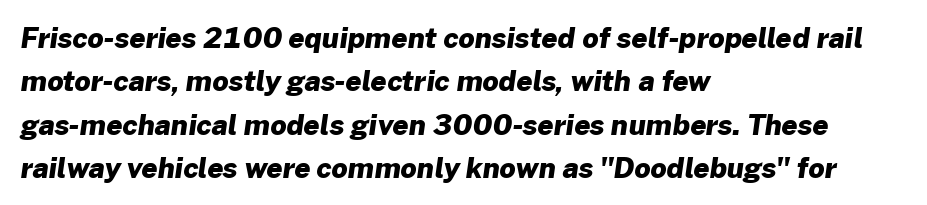
Q: Is the text bold? A: Yes.
Q: Is the typeface a serif or a sans-serif typeface? A: Sans-serif.
Q: Is the text underlined? A: No.
Q: How is the paragraph aligned? A: Left-aligned.
Q: Is the spacing between letters normal or unusually wide? A: Normal.
Q: Is the spacing between lines tight, normal or loose? A: Normal.
Q: Width (condensed, normal, or wide)? A: Normal.
Q: Stroke contrast? A: Low.
Q: x-height? A: Medium.
Q: Monospaced? A: No.
